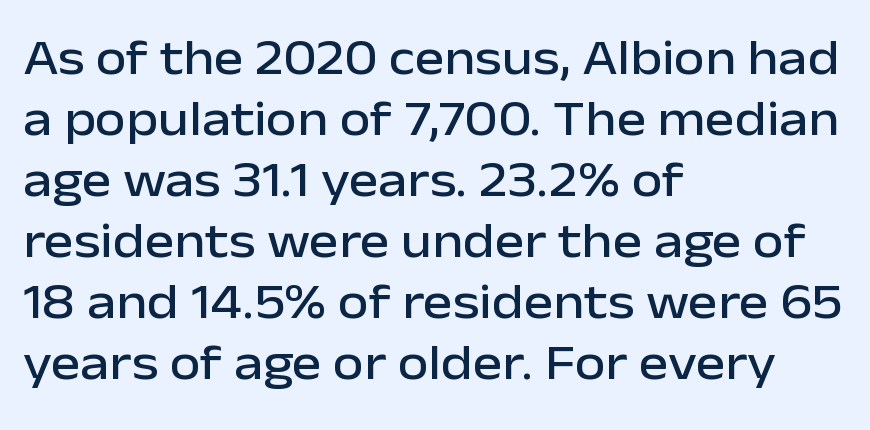
{"serif": "no", "italic": "no", "width": "normal", "stroke_contrast": "low", "x_height": "medium", "monospaced": "no", "underline": "no", "align": "left", "line_spacing_ratio": 1.22, "letter_spacing": "normal", "letter_spacing_em": 0.0, "glyph_px": 50}
